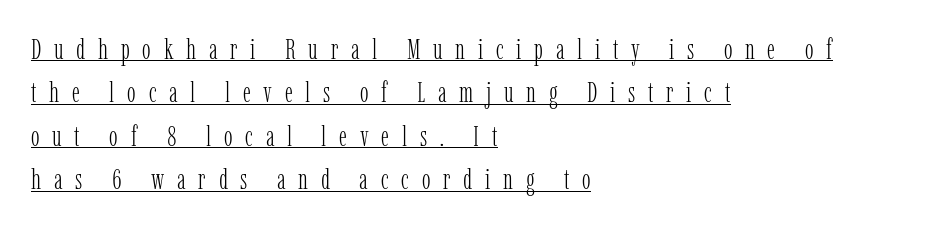
Q: Is the text bold? A: No.
Q: Is the text italic (slanted)? A: No, it is upright.
Q: Is the typeface a serif or a sans-serif typeface? A: Serif.
Q: Is the text underlined? A: Yes.
Q: How is the paragraph aligned? A: Left-aligned.
Q: Is the spacing between letters normal or unusually wide? A: Unusually wide.
Q: Is the spacing between lines tight, normal or loose? A: Normal.
Q: Width (condensed, normal, or wide)? A: Condensed.
Q: Stroke contrast? A: Low.
Q: x-height? A: Medium.
Q: Monospaced? A: No.
